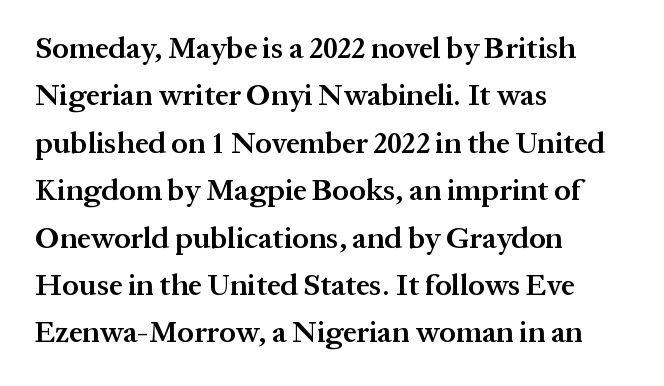
Q: Is the text bold? A: Semi-bold.
Q: Is the text italic (slanted)? A: No, it is upright.
Q: Is the typeface a serif or a sans-serif typeface? A: Serif.
Q: Is the text underlined? A: No.
Q: How is the paragraph aligned? A: Left-aligned.
Q: Is the spacing between letters normal or unusually wide? A: Normal.
Q: Is the spacing between lines tight, normal or loose? A: Normal.
Q: Width (condensed, normal, or wide)? A: Normal.
Q: Stroke contrast? A: Medium.
Q: x-height? A: Medium.
Q: Monospaced? A: No.
